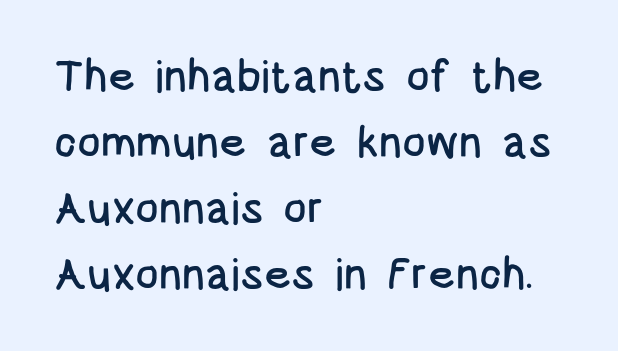
{"serif": "no", "italic": "no", "width": "condensed", "stroke_contrast": "low", "x_height": "large", "monospaced": "no", "underline": "no", "align": "left", "line_spacing": "normal", "line_spacing_ratio": 1.5, "letter_spacing": "normal", "letter_spacing_em": 0.0, "glyph_px": 44}
